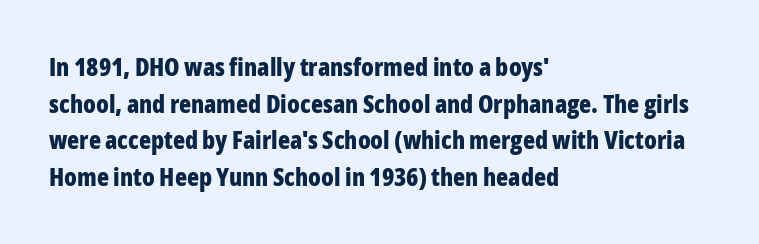
Compared with an ordinary text face, these strokes are far heavier — a full bold. Tall strokes in this sample are plumb rather than angled. Reading down the block, your eye returns to a fixed left position each line. The space directly below the letters is spotless. Leading matches the norm, producing a regular column. The type is set solid horizontally, with unmodified tracking.
